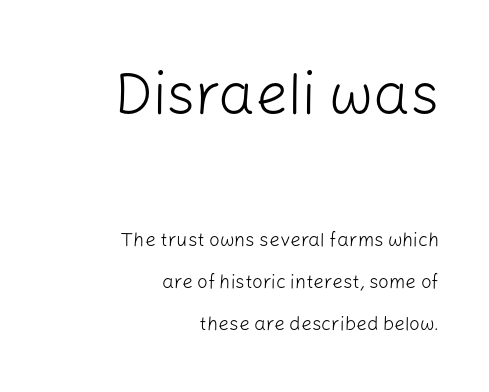
A flush-right, rag-left setting is used for this passage. The gaps between neighbouring characters are ordinary and unremarkable. Compared with a typical body face, this is equally light or lighter still. The foot of each line stays bare and open.
